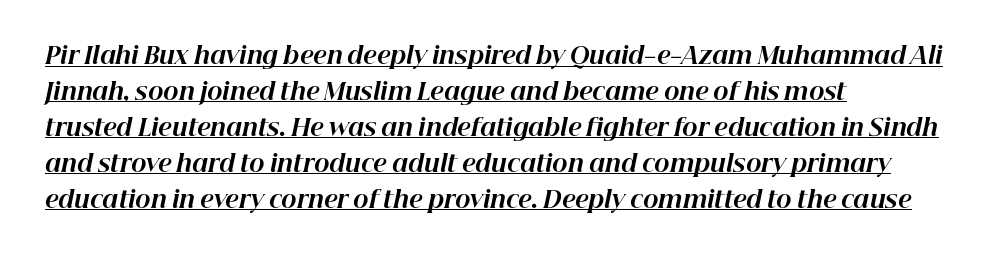
Q: Is the text bold? A: Yes.
Q: Is the text italic (slanted)? A: Yes, it leans right by about 12 degrees.
Q: Is the text underlined? A: Yes.
Q: How is the paragraph aligned? A: Left-aligned.
Q: Is the spacing between letters normal or unusually wide? A: Normal.
Q: Is the spacing between lines tight, normal or loose? A: Normal.
